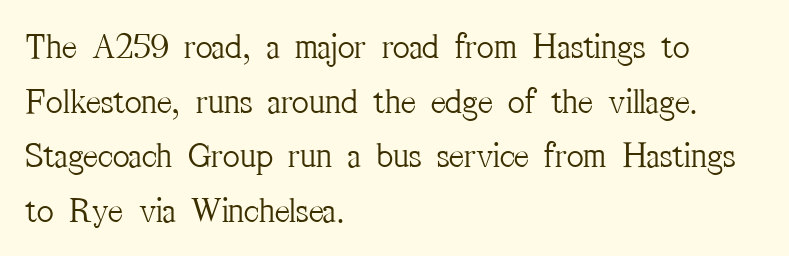
Horizontal alignment here is leftward, the default for most running prose. This sample uses plain, unmodified letter spacing. Lines of text with bare space underneath. Heaviness? Minimal to ordinary, like unemphasized prose.
